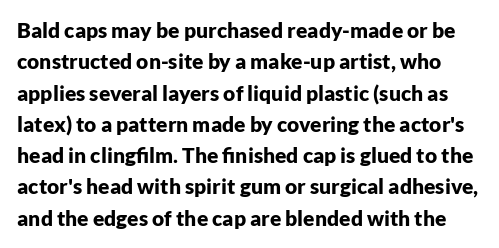
These lines keep a tight, regular rhythm from letter to letter. The type sits square on the baseline with zero lean. The string is rendered with underlining switched off. Every letter is thick-stroked: bold, no question.
